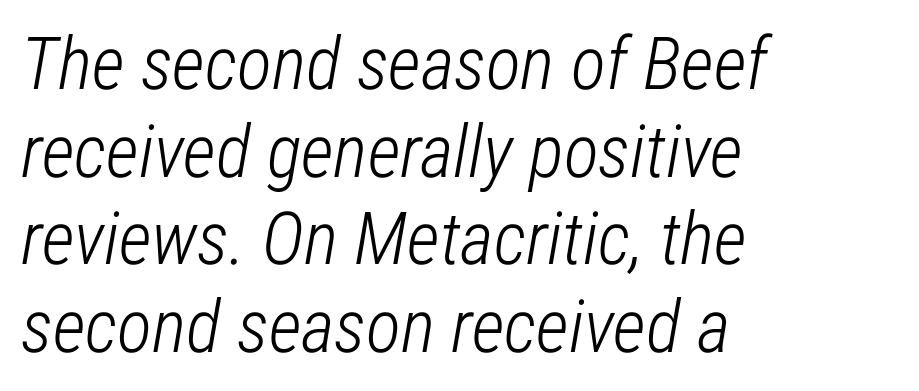
Q: Is the text bold? A: No.
Q: Is the text italic (slanted)? A: Yes, it leans right by about 12 degrees.
Q: Is the text underlined? A: No.
Q: How is the paragraph aligned? A: Left-aligned.
Q: Is the spacing between letters normal or unusually wide? A: Normal.
Q: Width (condensed, normal, or wide)? A: Condensed.
Q: Stroke contrast? A: Low.
Q: x-height? A: Medium.
Q: Monospaced? A: No.
